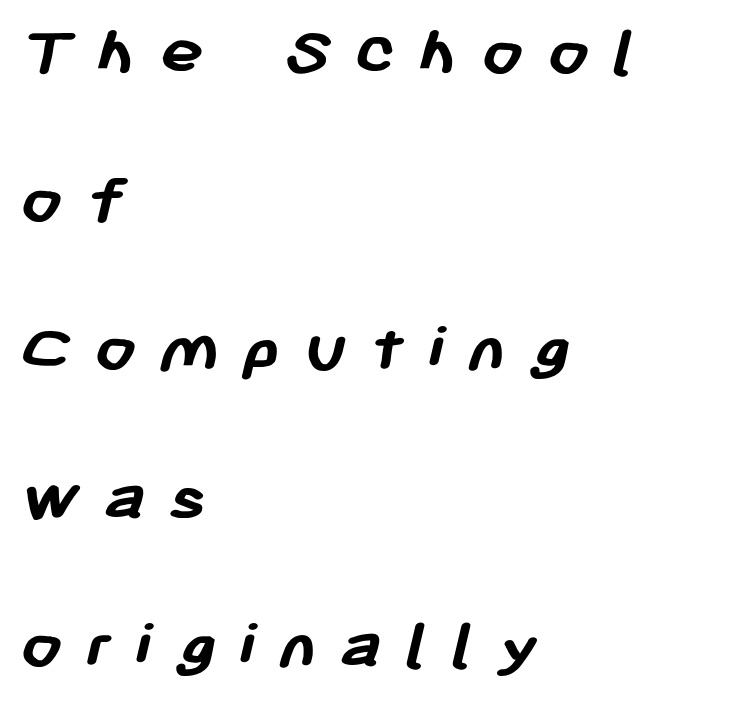
In CSS terms this would be text-align: left. Students, observe: this is what heavily led, spacious text looks like. The gaps between neighbouring characters are conspicuously large. The glyphs have the mass of a bold cut.
